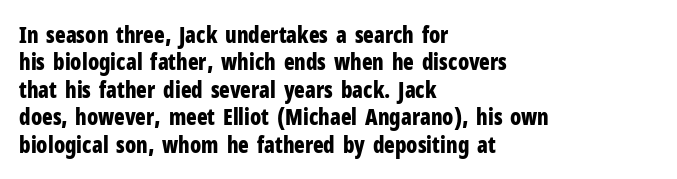
Q: Is the text bold? A: Yes.
Q: Is the text italic (slanted)? A: No, it is upright.
Q: Is the text underlined? A: No.
Q: How is the paragraph aligned? A: Left-aligned.
Q: Is the spacing between letters normal or unusually wide? A: Normal.
Q: Is the spacing between lines tight, normal or loose? A: Normal.
